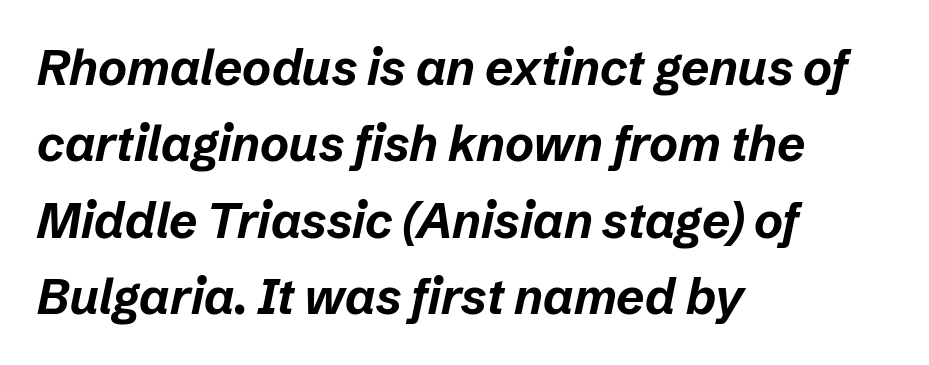
Q: Is the text bold? A: Yes.
Q: Is the text italic (slanted)? A: Yes, it leans right by about 12 degrees.
Q: Is the text underlined? A: No.
Q: How is the paragraph aligned? A: Left-aligned.
Q: Is the spacing between letters normal or unusually wide? A: Normal.
Q: Is the spacing between lines tight, normal or loose? A: Normal.
Q: Width (condensed, normal, or wide)? A: Normal.
Q: Stroke contrast? A: Low.
Q: x-height? A: Medium.
Q: Monospaced? A: No.
